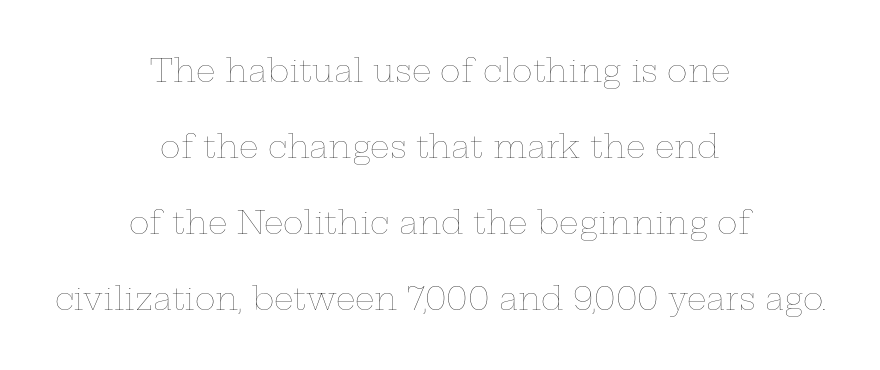
Character widths vary here, with narrow letters taking less room than wide ones. Widely set lines give the paragraph a tall, airy silhouette. Both edges are ragged and mirror each other, which tells us the setting is centered. The space directly below the letters is spotless. Is the type heavy? It reads as light-to-regular instead.
